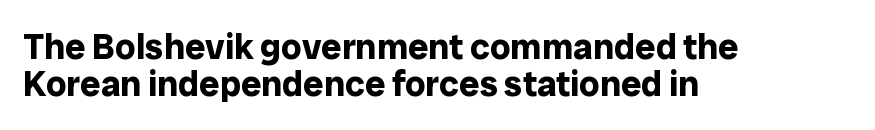
{"serif": "no", "italic": "no", "bold": "yes", "weight": "bold", "width": "normal", "stroke_contrast": "low", "x_height": "medium", "monospaced": "no", "underline": "no", "align": "left", "line_spacing": "tight", "line_spacing_ratio": 1.02, "letter_spacing": "normal", "letter_spacing_em": 0.0, "glyph_px": 36}
